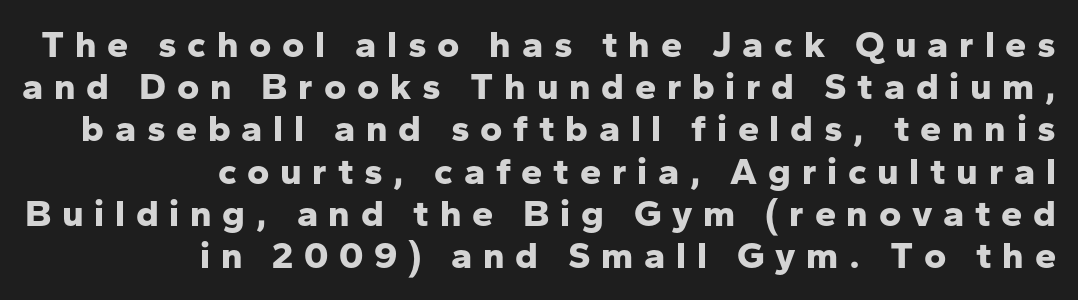
Q: Is the text bold? A: Yes.
Q: Is the text italic (slanted)? A: No, it is upright.
Q: Is the typeface a serif or a sans-serif typeface? A: Sans-serif.
Q: Is the text underlined? A: No.
Q: How is the paragraph aligned? A: Right-aligned.
Q: Is the spacing between letters normal or unusually wide? A: Unusually wide.
Q: Is the spacing between lines tight, normal or loose? A: Tight.
Q: Width (condensed, normal, or wide)? A: Normal.
Q: Stroke contrast? A: Low.
Q: x-height? A: Medium.
Q: Monospaced? A: No.
